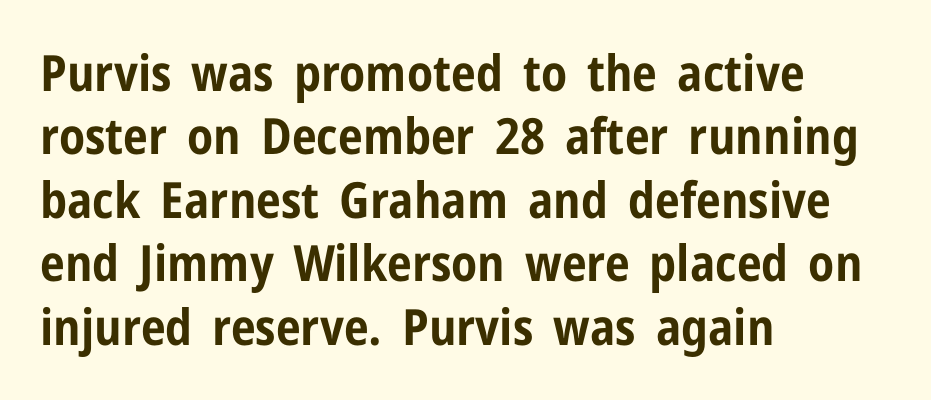
The passage shown is not underscored anywhere. Upright lettering throughout. Looks like regular typesetting: each glyph gets only the width it needs. These lines carry a lot of weight — the face is fully bold.
